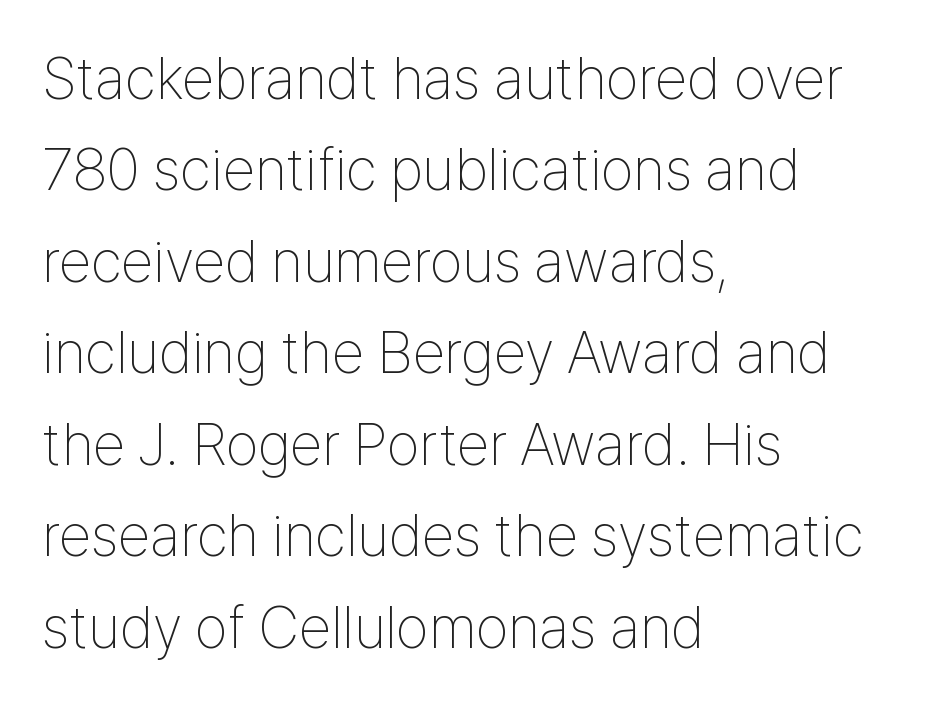
{"serif": "no", "italic": "no", "bold": "no", "weight": "thin", "width": "condensed", "stroke_contrast": "low", "x_height": "medium", "monospaced": "no", "underline": "no", "align": "left", "line_spacing": "normal", "line_spacing_ratio": 1.55, "letter_spacing": "normal", "letter_spacing_em": 0.0, "glyph_px": 59}
